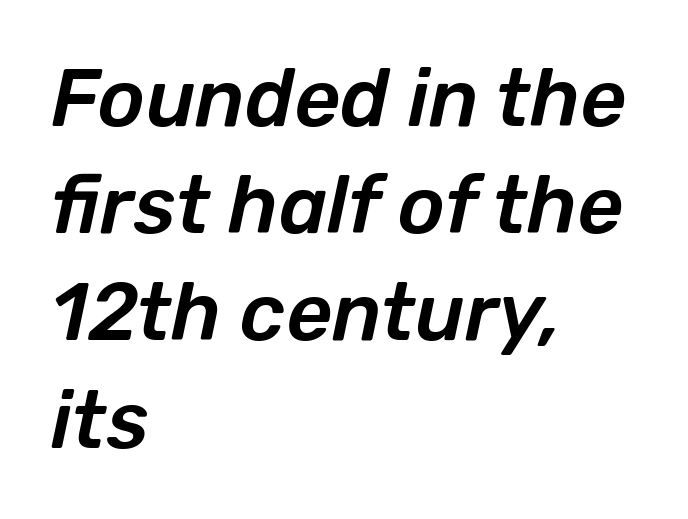
{"italic": "yes", "lean": "right", "slant_degrees": 12, "width": "normal", "stroke_contrast": "low", "x_height": "medium", "monospaced": "no", "underline": "no", "align": "left", "line_spacing": "normal", "line_spacing_ratio": 1.34, "letter_spacing": "normal", "letter_spacing_em": 0.0, "glyph_px": 80}
